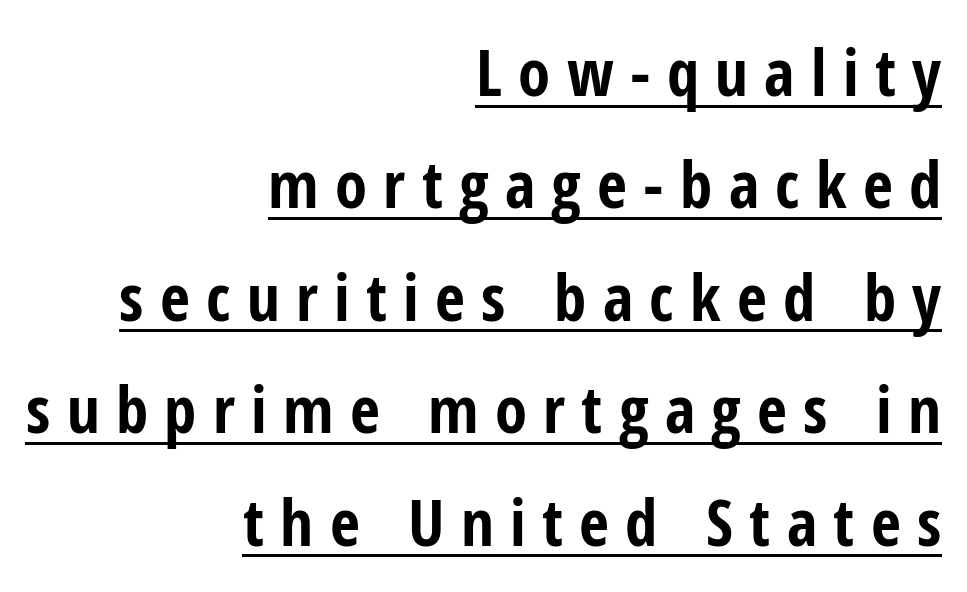
The image shows 65 px bold, condensed sans-serif type, upright; set right-aligned, line spacing 1.73x, unusually wide letter spacing (+0.25 em), underlined; low stroke contrast and a medium x-height.
